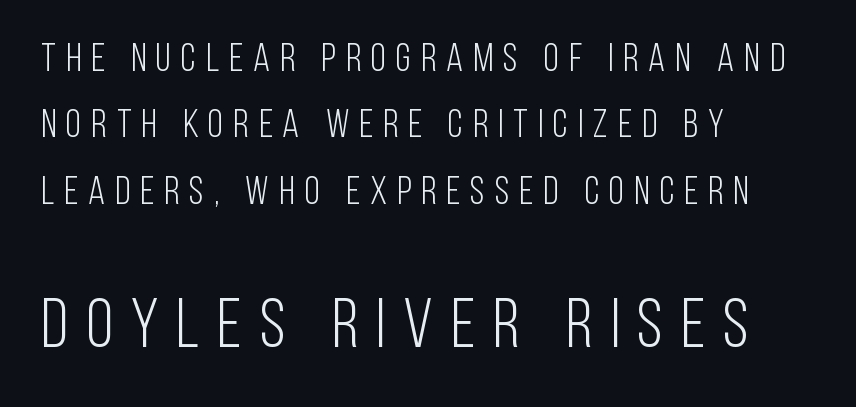
The image shows 69 px light, condensed sans-serif type, upright; set left-aligned, normal line spacing (1.7x), unusually wide letter spacing (+0.26 em), not underlined; the second (bottom) block is 1.77x larger; low stroke contrast and a large x-height.
